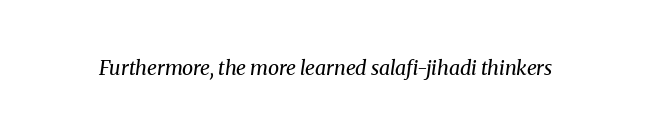
{"italic": "yes", "lean": "right", "slant_degrees": 8, "bold": "no", "underline": "no", "letter_spacing": "normal", "letter_spacing_em": 0.0, "glyph_px": 20}
